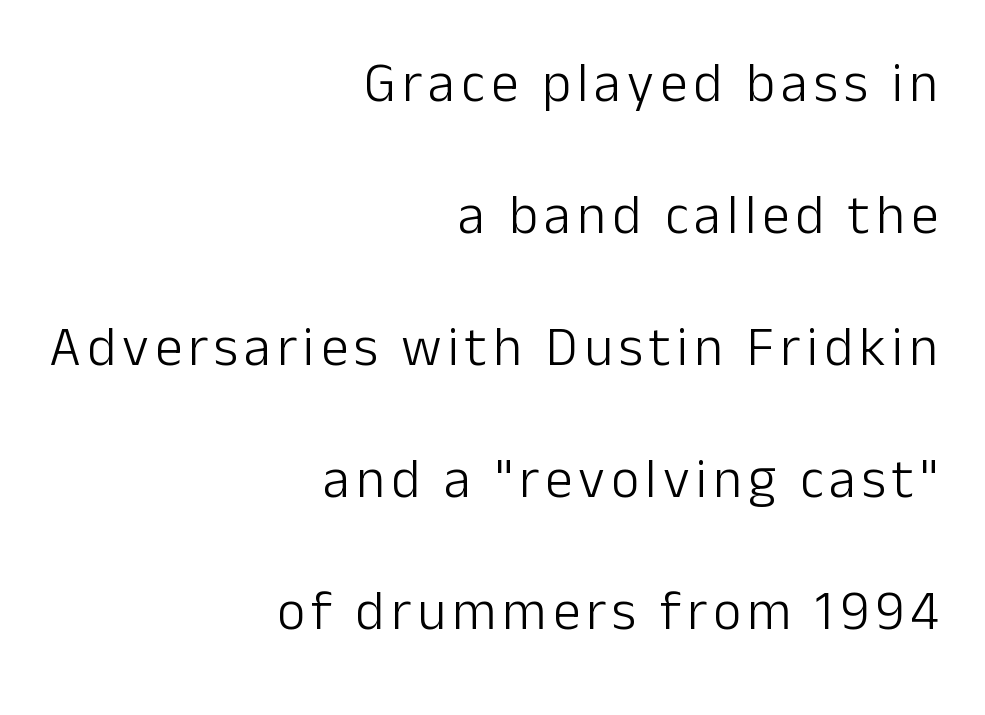
Q: Is the text bold? A: No.
Q: Is the text italic (slanted)? A: No, it is upright.
Q: Is the typeface a serif or a sans-serif typeface? A: Sans-serif.
Q: Is the text underlined? A: No.
Q: How is the paragraph aligned? A: Right-aligned.
Q: Is the spacing between lines tight, normal or loose? A: Loose.
Q: Width (condensed, normal, or wide)? A: Normal.
Q: Stroke contrast? A: Low.
Q: x-height? A: Medium.
Q: Monospaced? A: No.
